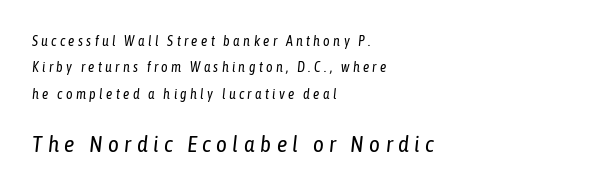
Q: Is the text bold? A: No.
Q: Is the text italic (slanted)? A: Yes, it leans right by about 6 degrees.
Q: Is the text underlined? A: No.
Q: How is the paragraph aligned? A: Left-aligned.
Q: Is the spacing between letters normal or unusually wide? A: Unusually wide.
Q: Which block of text is set in a larger size, the first (top) or the second (bottom)? A: The second (bottom) one.
